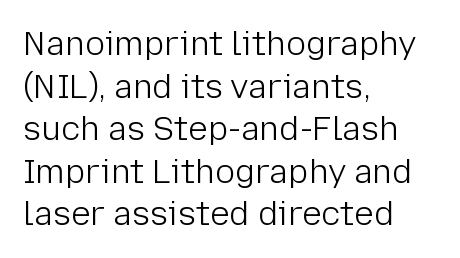
Q: Is the text bold? A: No.
Q: Is the text italic (slanted)? A: No, it is upright.
Q: Is the typeface a serif or a sans-serif typeface? A: Sans-serif.
Q: Is the text underlined? A: No.
Q: How is the paragraph aligned? A: Left-aligned.
Q: Is the spacing between letters normal or unusually wide? A: Normal.
Q: Is the spacing between lines tight, normal or loose? A: Normal.
Q: Width (condensed, normal, or wide)? A: Normal.
Q: Stroke contrast? A: Low.
Q: x-height? A: Medium.
Q: Monospaced? A: No.
